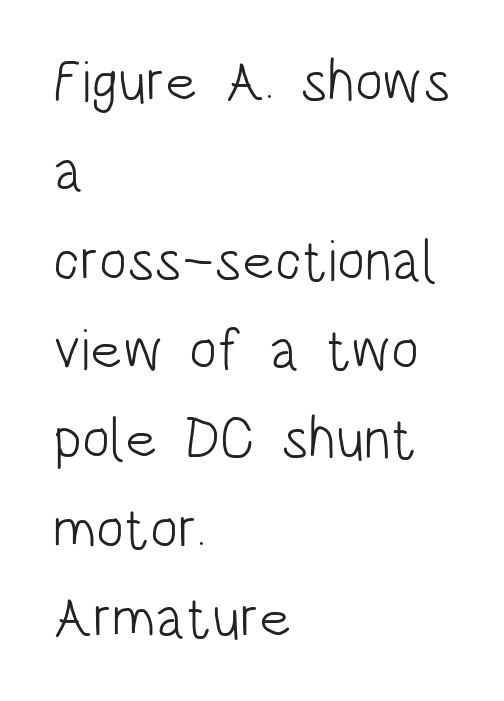
What stands out about the letter spacing? Nothing — it is the standard amount. Weight: in the light-to-regular range. Notice how descenders clear the ascenders below comfortably — that's standard leading. Is this a sans? Yes — the strokes have no serifs. A classic flush-left, rag-right setting is used for this passage. Decoration check: the copy has no underline.
